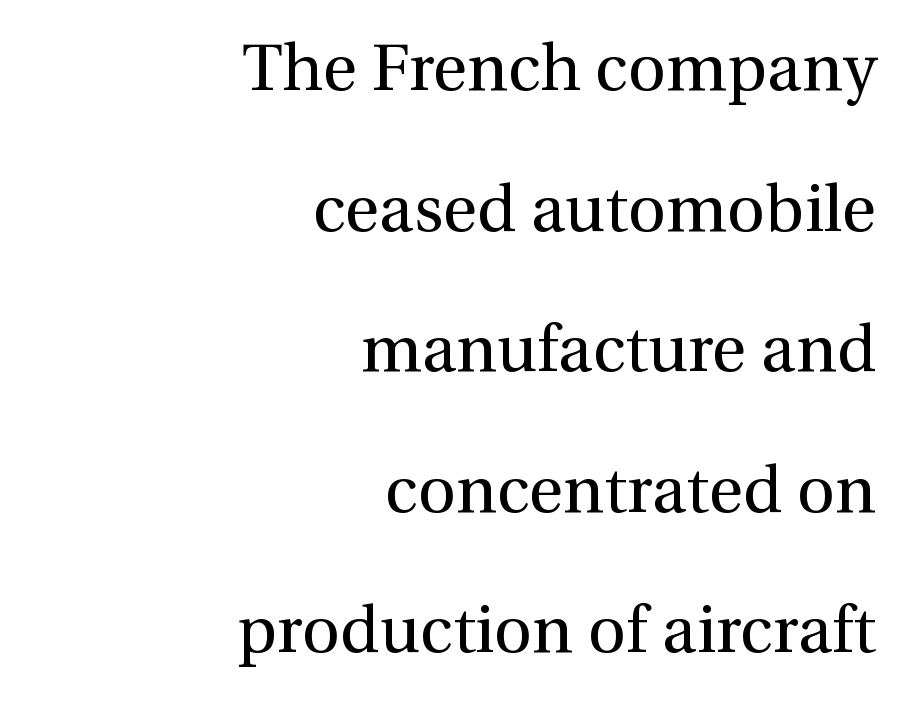
{"serif": "yes", "italic": "no", "bold": "no", "weight": "regular", "width": "normal", "stroke_contrast": "medium", "x_height": "medium", "monospaced": "no", "underline": "no", "align": "right", "line_spacing": "loose", "line_spacing_ratio": 2.13, "letter_spacing": "normal", "letter_spacing_em": 0.0, "glyph_px": 66}
